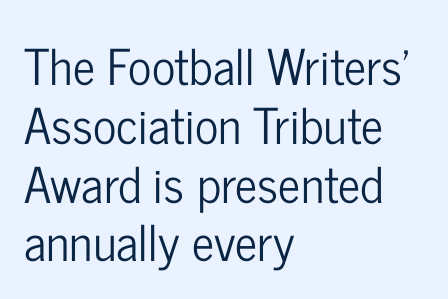
{"serif": "no", "italic": "no", "width": "condensed", "stroke_contrast": "low", "x_height": "medium", "monospaced": "no", "underline": "no", "align": "left", "line_spacing_ratio": 1.2, "letter_spacing": "normal", "letter_spacing_em": 0.0, "glyph_px": 49}
